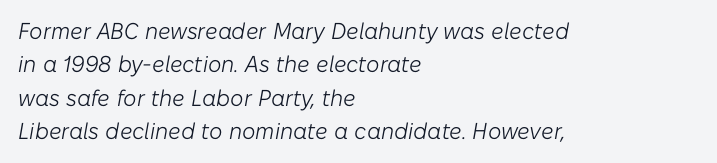
{"italic": "yes", "lean": "right", "slant_degrees": 10, "bold": "no", "underline": "no", "align": "left", "line_spacing": "normal", "line_spacing_ratio": 1.45, "letter_spacing": "normal", "letter_spacing_em": 0.0, "glyph_px": 23}
